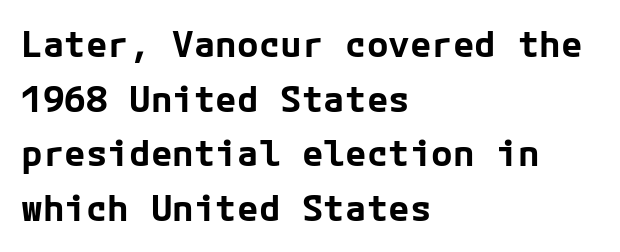
The sample has been set heavy, in full bold. Tracking value appears to be zero — textbook default spacing. Regarding serifs, this sample does without them. The specimen omits any rule beneath the text block's lines.
